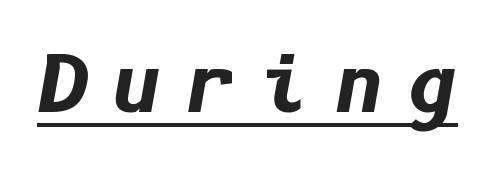
The image shows 77 px bold type, italic (leaning right); set unusually wide letter spacing (+0.31 em), underlined; low stroke contrast and a medium x-height.
